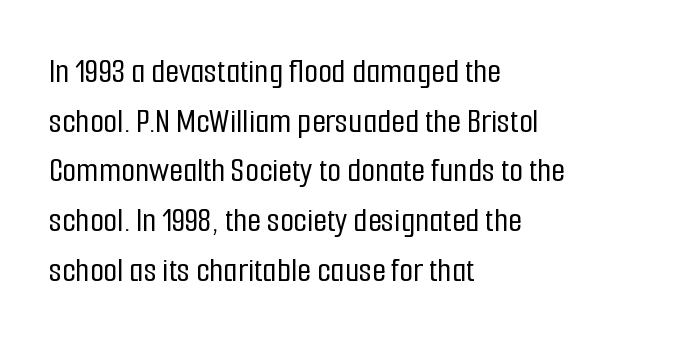
Leftover space on each line is placed entirely after the last word. The line-height multiplier appears to be the usual default. Nothing unusual about the tracking: characters are spaced as the font intends. This sample has the flowing, uneven cadence of proportional lettering. The glyphs are unaccompanied by any horizontal stroke below them.
